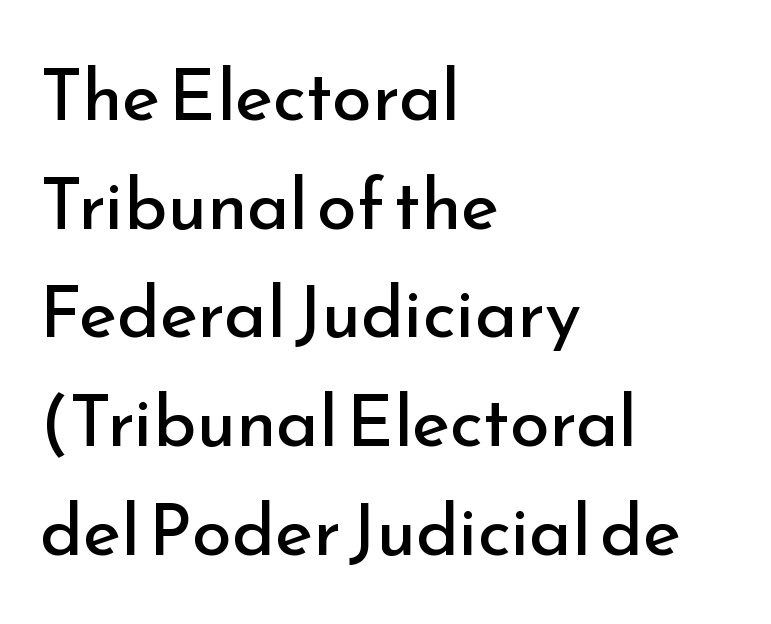
{"serif": "no", "italic": "no", "bold": "no", "weight": "regular", "width": "normal", "stroke_contrast": "low", "x_height": "small", "monospaced": "no", "underline": "no", "align": "left", "line_spacing": "normal", "line_spacing_ratio": 1.51, "letter_spacing": "normal", "letter_spacing_em": 0.0, "glyph_px": 72}
